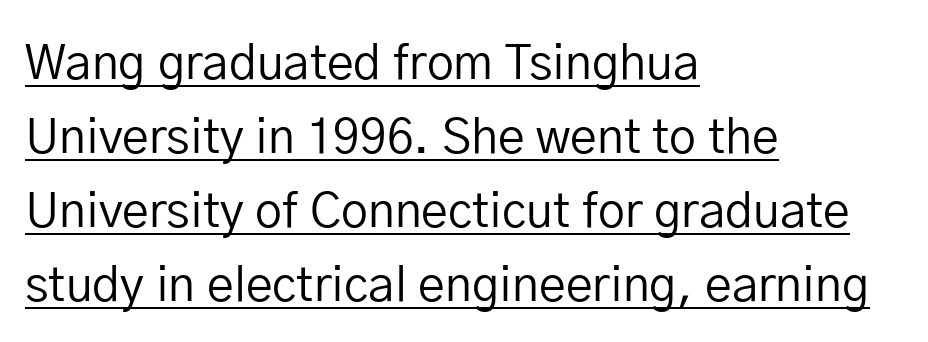
Looks like regular typesetting: each glyph gets only the width it needs. A typesetter would mark this as roman, not italic. A sans-serif font was chosen for this passage. Visually the block forms a straight wall on the left and a jagged coastline on the right.
